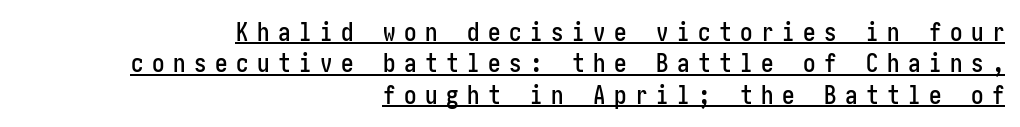
{"italic": "no", "underline": "yes", "align": "right", "line_spacing": "normal", "line_spacing_ratio": 1.26, "letter_spacing": "wide", "letter_spacing_em": 0.34, "glyph_px": 25}
